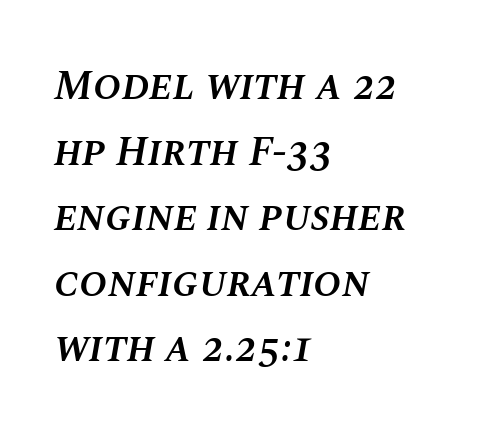
The characters look somewhat weighty, a semibold short of true bold. These lines are rendered in a variable-pitch font. Typeset ragged right — the left edge is the straight one. Does the lettering tilt? It does — this is italic. The letters sit at their default tracking, neither squeezed nor spread.
